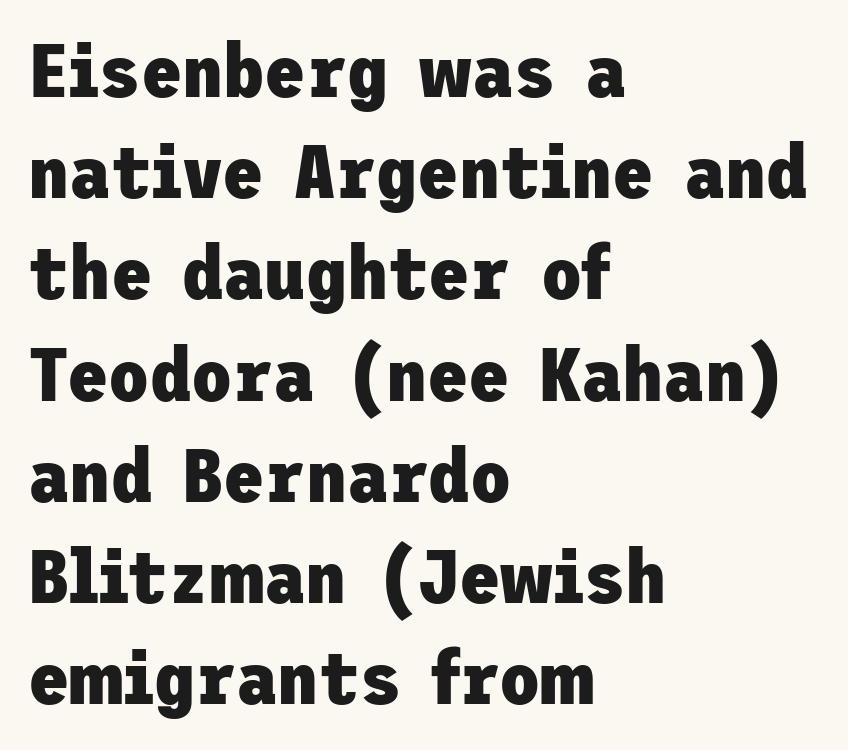
These lines were composed using upright roman letters. The paragraph shown leans on its left margin. In terms of weight, the rendering is a true, heavy bold. Decoration check: the copy has no underline. Look at the bottom of the vertical strokes: they stop flat, with no serifs. The space between consecutive lines is moderate.
